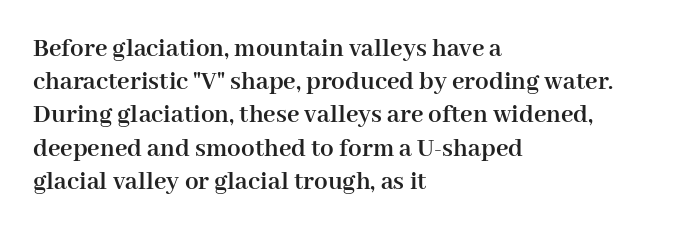
There is no visible air inserted between adjacent glyphs. In terms of weight, the rendering is a true, heavy bold. Visually the block forms a straight wall on the left and a jagged coastline on the right. Lines of text with bare space underneath. If you drew a line through each stem, it would be perfectly vertical.
